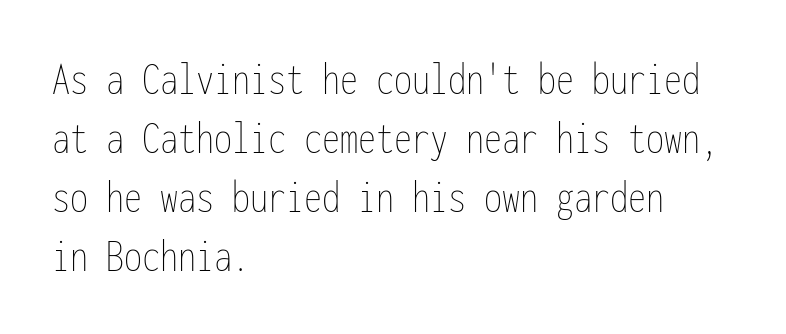
Q: Is the text bold? A: No.
Q: Is the text italic (slanted)? A: No, it is upright.
Q: Is the text underlined? A: No.
Q: How is the paragraph aligned? A: Left-aligned.
Q: Is the spacing between letters normal or unusually wide? A: Normal.
Q: Width (condensed, normal, or wide)? A: Condensed.
Q: Stroke contrast? A: Low.
Q: x-height? A: Medium.
Q: Monospaced? A: Yes.
